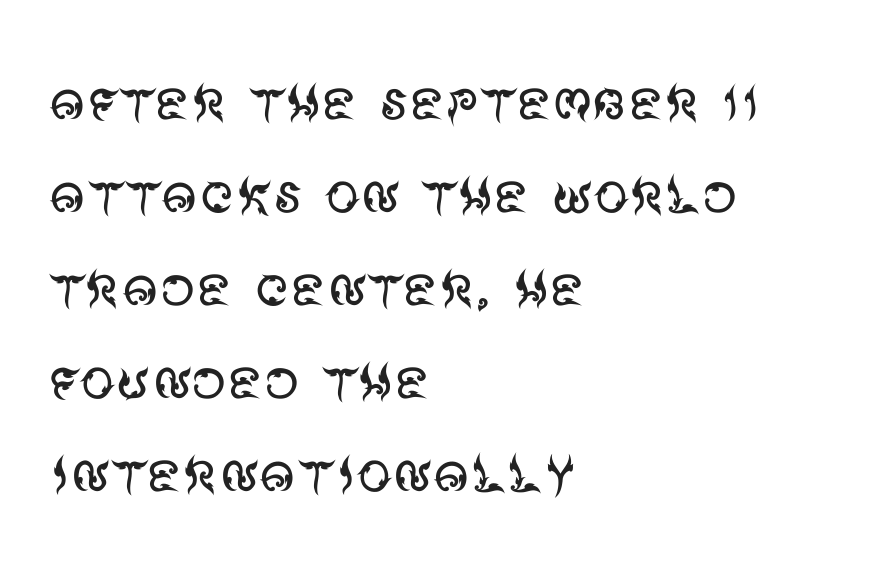
Q: Is the text bold? A: No.
Q: Is the text italic (slanted)? A: No, it is upright.
Q: Is the typeface a serif or a sans-serif typeface? A: Sans-serif.
Q: Is the text underlined? A: No.
Q: How is the paragraph aligned? A: Left-aligned.
Q: Is the spacing between letters normal or unusually wide? A: Normal.
Q: Is the spacing between lines tight, normal or loose? A: Normal.
Q: Width (condensed, normal, or wide)? A: Normal.
Q: Stroke contrast? A: Medium.
Q: x-height? A: Large.
Q: Monospaced? A: No.
